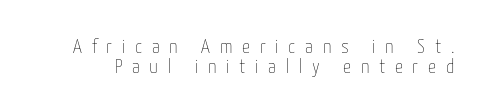
Q: Is the text bold? A: No.
Q: Is the text italic (slanted)? A: No, it is upright.
Q: Is the text underlined? A: No.
Q: Is the spacing between letters normal or unusually wide? A: Unusually wide.
Q: Is the spacing between lines tight, normal or loose? A: Tight.
